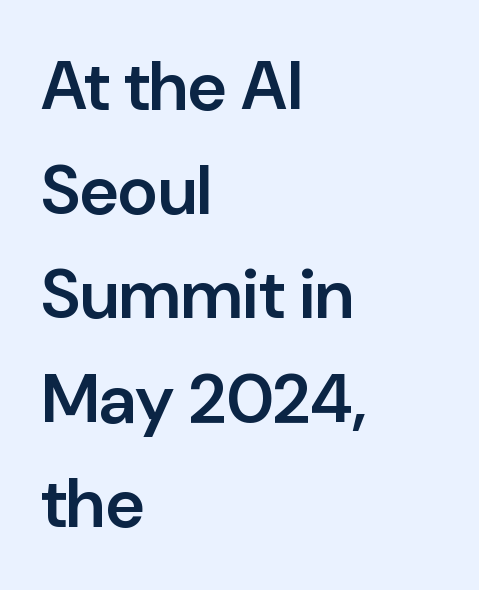
{"serif": "no", "italic": "no", "bold": "semi", "weight": "semibold", "width": "normal", "stroke_contrast": "low", "x_height": "medium", "monospaced": "no", "underline": "no", "align": "left", "line_spacing": "normal", "line_spacing_ratio": 1.51, "letter_spacing": "normal", "letter_spacing_em": 0.0, "glyph_px": 69}
